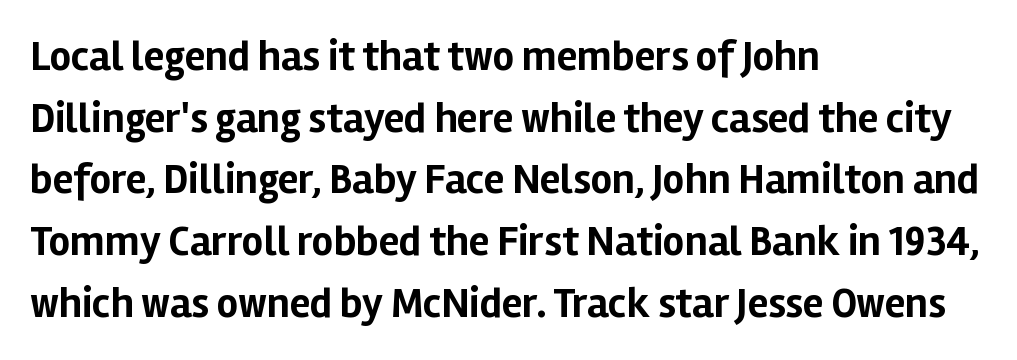
Q: Is the text bold? A: Yes.
Q: Is the text italic (slanted)? A: No, it is upright.
Q: Is the typeface a serif or a sans-serif typeface? A: Sans-serif.
Q: Is the text underlined? A: No.
Q: How is the paragraph aligned? A: Left-aligned.
Q: Is the spacing between letters normal or unusually wide? A: Normal.
Q: Is the spacing between lines tight, normal or loose? A: Normal.
Q: Width (condensed, normal, or wide)? A: Normal.
Q: Stroke contrast? A: Low.
Q: x-height? A: Medium.
Q: Monospaced? A: No.
